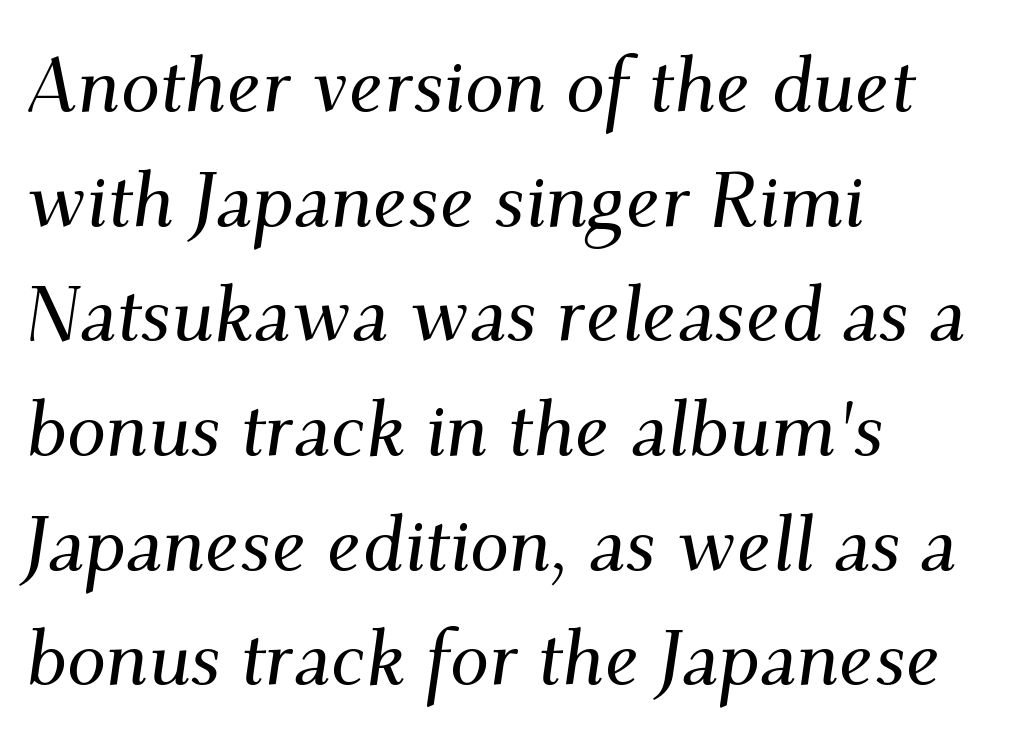
{"serif": "yes", "italic": "yes", "lean": "right", "slant_degrees": 9, "width": "normal", "stroke_contrast": "medium", "x_height": "small", "monospaced": "no", "underline": "no", "align": "left", "line_spacing": "normal", "line_spacing_ratio": 1.47, "letter_spacing": "normal", "letter_spacing_em": 0.0, "glyph_px": 78}
